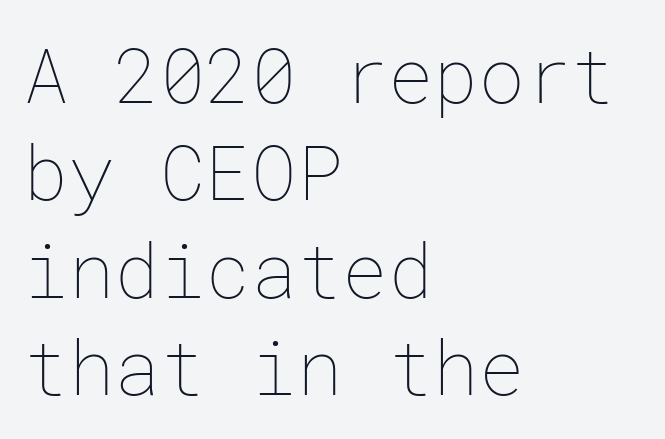
Q: Is the text bold? A: No.
Q: Is the text italic (slanted)? A: No, it is upright.
Q: Is the text underlined? A: No.
Q: How is the paragraph aligned? A: Left-aligned.
Q: Is the spacing between letters normal or unusually wide? A: Normal.
Q: Is the spacing between lines tight, normal or loose? A: Normal.
Q: Width (condensed, normal, or wide)? A: Normal.
Q: Stroke contrast? A: Low.
Q: x-height? A: Medium.
